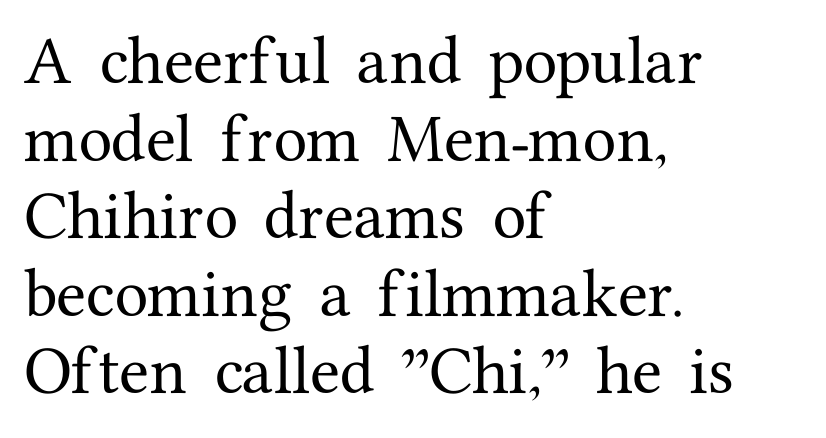
{"serif": "yes", "italic": "no", "width": "normal", "stroke_contrast": "medium", "x_height": "medium", "monospaced": "no", "underline": "no", "align": "left", "line_spacing": "normal", "line_spacing_ratio": 1.41, "letter_spacing": "normal", "letter_spacing_em": 0.0, "glyph_px": 55}
